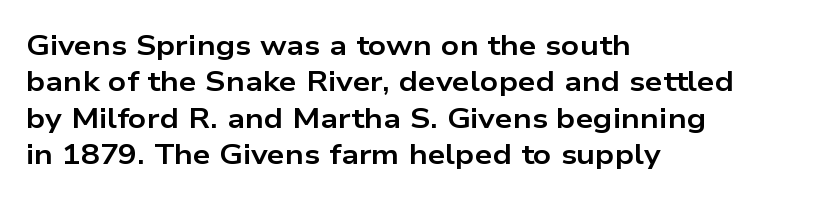
Compared with an ordinary text face, these strokes are far heavier — a full bold. The face used here is a sans, in the tradition of grotesques and geometrics. The letters advance in unequal steps, a hallmark of proportional type. Every stem runs plumb, perpendicular to the baseline. Spacing between characters is what you'd get straight out of the box.
